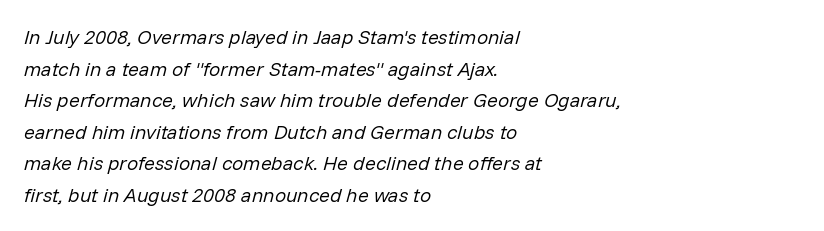
The image shows 20 px text type, italic (leaning right); set left-aligned, normal line spacing (1.58x), normal letter spacing, not underlined.
